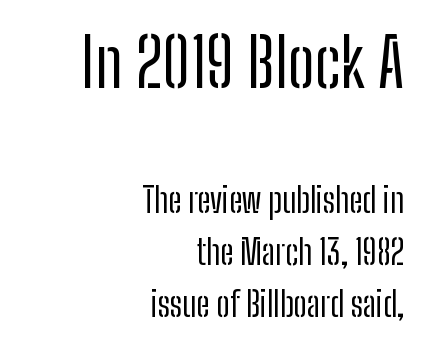
The glyphs in this specimen are sans serif. Which margin do the lines hug? The right one — the left edge is uneven. Stems here are at most as thick as an everyday book face. No extra tracking has been applied to these lines.
